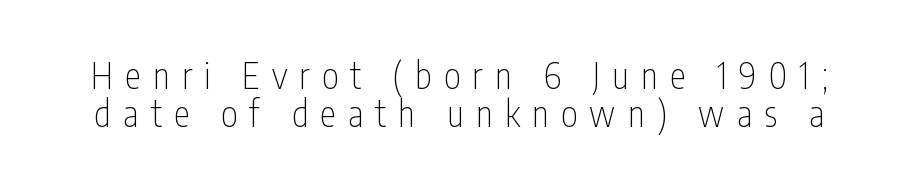
The image shows 36 px thin, condensed sans-serif type, upright; set tight line spacing (1.06x), unusually wide letter spacing (+0.34 em), not underlined; low stroke contrast and a medium x-height.
